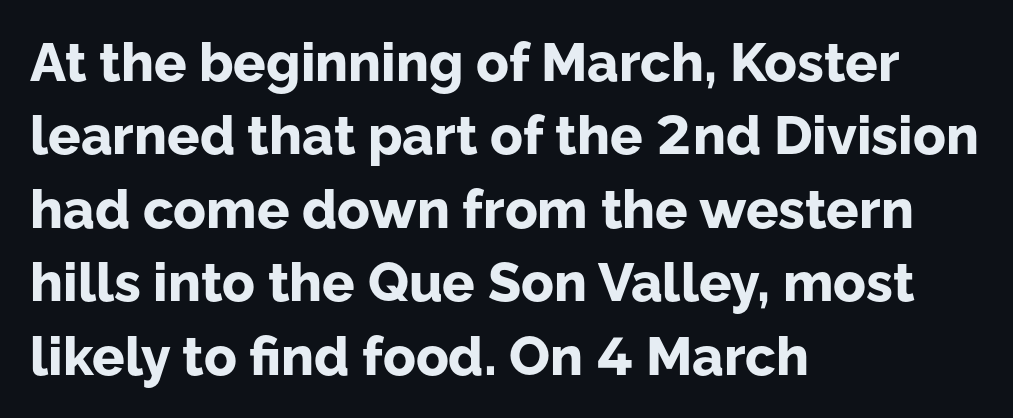
Q: Is the text bold? A: Yes.
Q: Is the text italic (slanted)? A: No, it is upright.
Q: Is the typeface a serif or a sans-serif typeface? A: Sans-serif.
Q: Is the text underlined? A: No.
Q: How is the paragraph aligned? A: Left-aligned.
Q: Is the spacing between letters normal or unusually wide? A: Normal.
Q: Is the spacing between lines tight, normal or loose? A: Normal.
Q: Width (condensed, normal, or wide)? A: Normal.
Q: Stroke contrast? A: Low.
Q: x-height? A: Medium.
Q: Monospaced? A: No.
